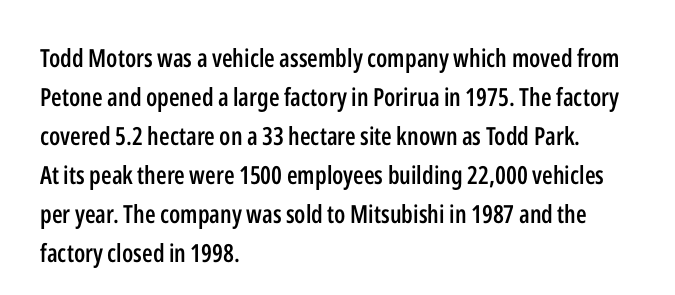
Nope, not italic — everything's standing straight. Semibold letterforms, between regular and bold. A typesetter would call this leading conventional body-copy spacing. Any mark beneath the type? The region is blank. The rendering anchors every line to the left-hand side. Letter spacing: default.
